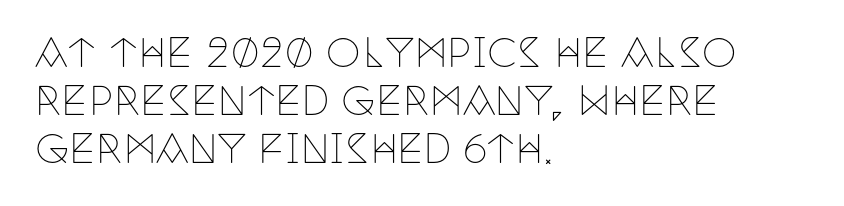
Q: Is the text bold? A: No.
Q: Is the text italic (slanted)? A: No, it is upright.
Q: Is the typeface a serif or a sans-serif typeface? A: Serif.
Q: Is the text underlined? A: No.
Q: How is the paragraph aligned? A: Left-aligned.
Q: Is the spacing between letters normal or unusually wide? A: Normal.
Q: Width (condensed, normal, or wide)? A: Condensed.
Q: Stroke contrast? A: Low.
Q: x-height? A: Large.
Q: Monospaced? A: No.
